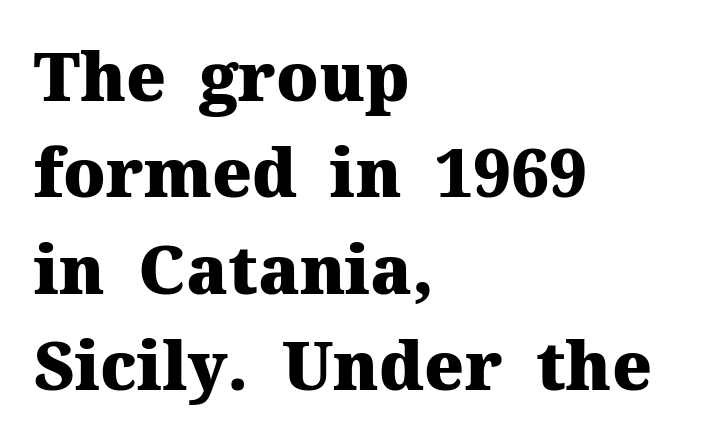
The image shows 67 px heavy serif type, upright; set left-aligned, normal line spacing (1.44x), normal letter spacing, not underlined; medium stroke contrast and a medium x-height.
